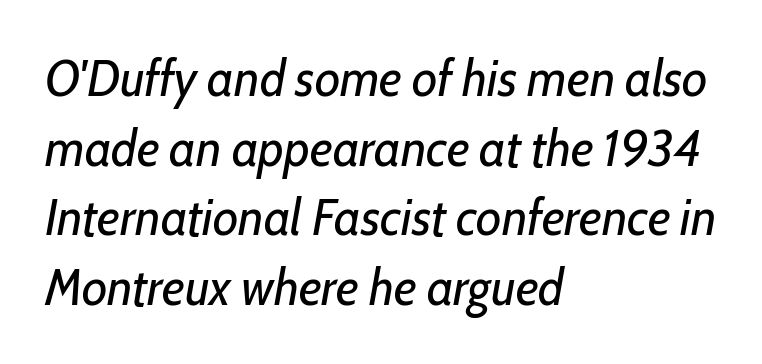
{"italic": "yes", "lean": "right", "slant_degrees": 10, "bold": "no", "weight": "regular", "width": "condensed", "stroke_contrast": "low", "x_height": "medium", "monospaced": "no", "underline": "no", "align": "left", "line_spacing": "normal", "line_spacing_ratio": 1.34, "letter_spacing": "normal", "letter_spacing_em": 0.0, "glyph_px": 52}
